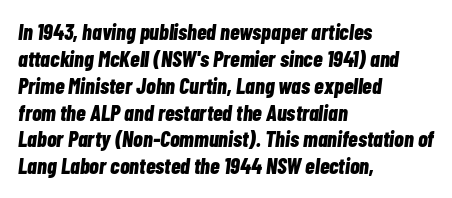
Q: Is the text bold? A: Yes.
Q: Is the text italic (slanted)? A: Yes, it leans right by about 7 degrees.
Q: Is the text underlined? A: No.
Q: How is the paragraph aligned? A: Left-aligned.
Q: Is the spacing between letters normal or unusually wide? A: Normal.
